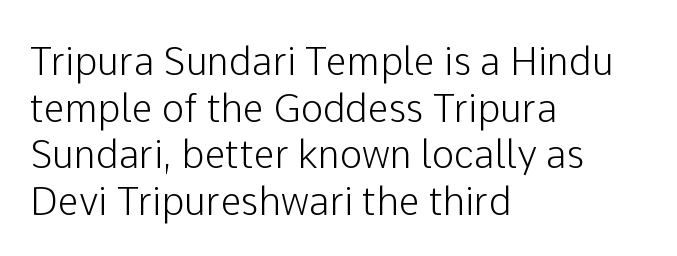
Q: Is the text italic (slanted)? A: No, it is upright.
Q: Is the typeface a serif or a sans-serif typeface? A: Sans-serif.
Q: Is the text underlined? A: No.
Q: How is the paragraph aligned? A: Left-aligned.
Q: Is the spacing between letters normal or unusually wide? A: Normal.
Q: Width (condensed, normal, or wide)? A: Normal.
Q: Stroke contrast? A: Low.
Q: x-height? A: Medium.
Q: Monospaced? A: No.
